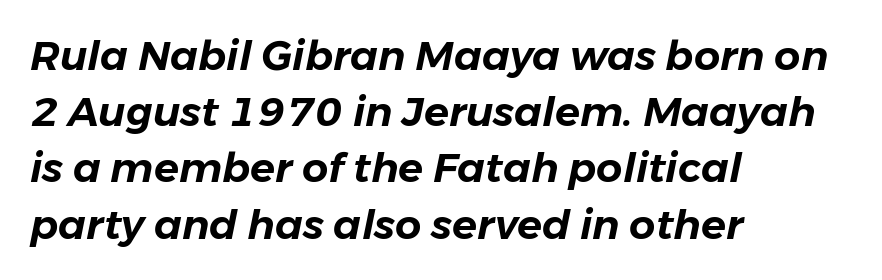
Varying glyph widths throughout — classic text-font behaviour. Short and long lines alike share a common starting point at left. Type without underlining. Does the lettering tilt? It does — this is italic.
